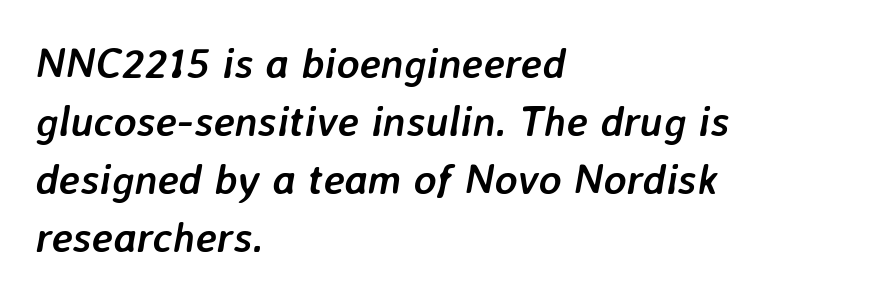
{"italic": "yes", "lean": "right", "slant_degrees": 7, "bold": "yes", "weight": "semibold", "width": "normal", "stroke_contrast": "low", "x_height": "medium", "monospaced": "no", "underline": "no", "align": "left", "line_spacing": "normal", "line_spacing_ratio": 1.35, "letter_spacing": "normal", "letter_spacing_em": 0.0, "glyph_px": 43}
